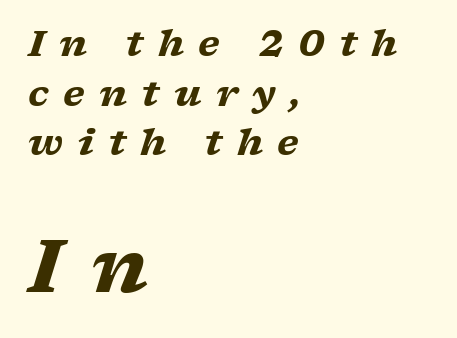
Q: Is the text bold? A: Yes.
Q: Is the text italic (slanted)? A: Yes, it leans right by about 17 degrees.
Q: Is the typeface a serif or a sans-serif typeface? A: Serif.
Q: Is the text underlined? A: No.
Q: How is the paragraph aligned? A: Left-aligned.
Q: Is the spacing between letters normal or unusually wide? A: Unusually wide.
Q: Is the spacing between lines tight, normal or loose? A: Normal.
Q: Which block of text is set in a larger size, the first (top) or the second (bottom)? A: The second (bottom) one.
Q: Width (condensed, normal, or wide)? A: Wide.
Q: Stroke contrast? A: Low.
Q: x-height? A: Medium.
Q: Monospaced? A: No.
